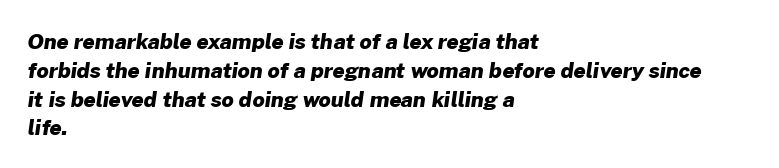
The strokes are fattened all the way to bold. The leading is moderate, giving the passage an even texture. The area under the type is left untouched. Teacher's note: observe the even left margin — that is flush-left alignment. Here the glyphs are tracked normally, forming tight word shapes.
